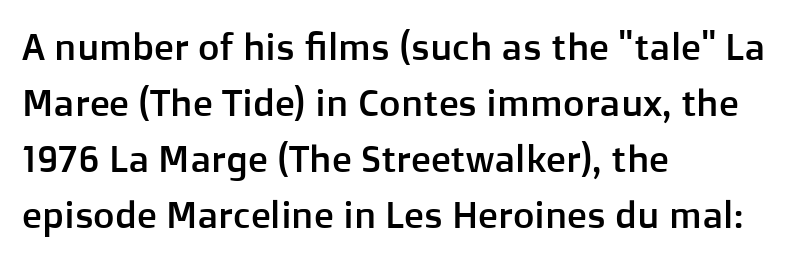
{"serif": "no", "italic": "no", "width": "normal", "stroke_contrast": "low", "x_height": "medium", "monospaced": "no", "underline": "no", "align": "left", "line_spacing": "normal", "line_spacing_ratio": 1.51, "letter_spacing": "normal", "letter_spacing_em": 0.0, "glyph_px": 37}
